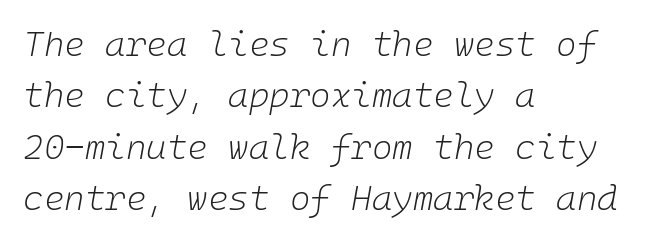
Students, observe: this is what conventionally led text looks like. All the whitespace from short lines collects on the right. Standard letterfit; no display-style spreading of the glyphs. A clean baseline with only descenders dipping below it. The specimen reads as italic at a glance.
